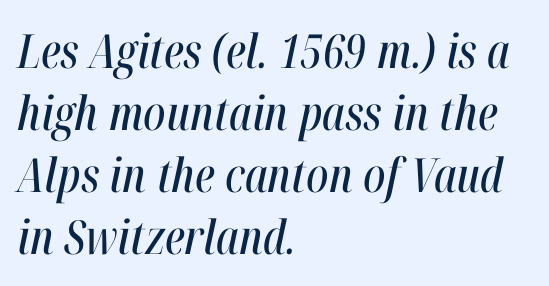
Every character sits at an angle, as italics do. Is this a fixed-width face? No — the glyphs have proportional, varying widths. There is no visible air inserted between adjacent glyphs. The passage shown stacks its lines at a standard gap. The paragraph has a hard left edge and a soft right edge. Letters rest on an invisible, unmarked baseline.
